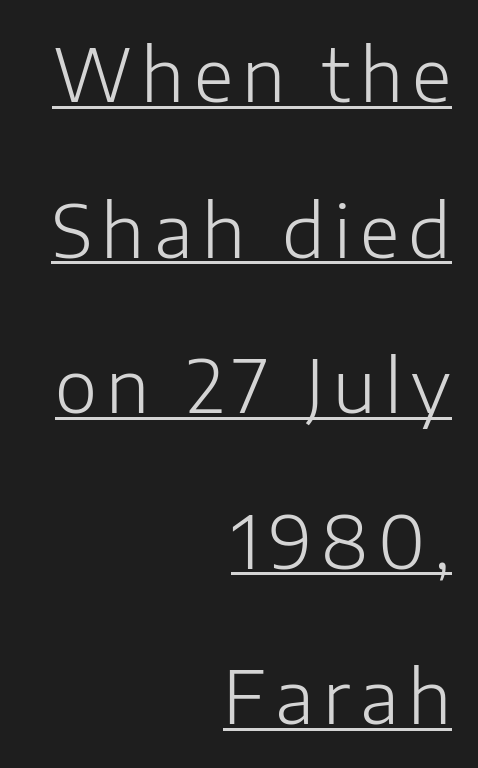
Q: Is the text bold? A: No.
Q: Is the text italic (slanted)? A: No, it is upright.
Q: Is the typeface a serif or a sans-serif typeface? A: Sans-serif.
Q: Is the text underlined? A: Yes.
Q: How is the paragraph aligned? A: Right-aligned.
Q: Is the spacing between lines tight, normal or loose? A: Loose.
Q: Width (condensed, normal, or wide)? A: Normal.
Q: Stroke contrast? A: Low.
Q: x-height? A: Medium.
Q: Monospaced? A: No.
